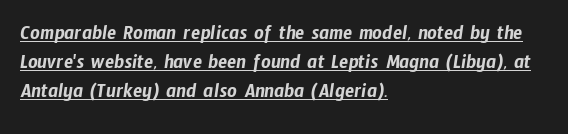
Q: Is the text underlined? A: Yes.
Q: How is the paragraph aligned? A: Left-aligned.
Q: Is the spacing between letters normal or unusually wide? A: Normal.
Q: Is the spacing between lines tight, normal or loose? A: Normal.
